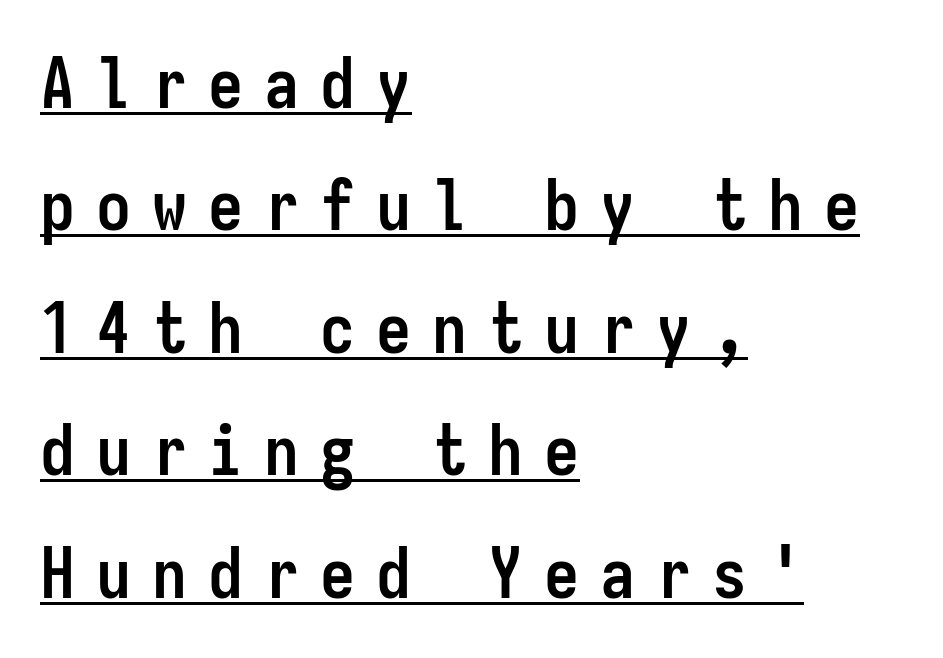
The image shows 70 px semibold, condensed sans-serif type, upright, monospaced; set left-aligned, line spacing 1.75x, unusually wide letter spacing (+0.3 em), underlined; low stroke contrast and a medium x-height.
